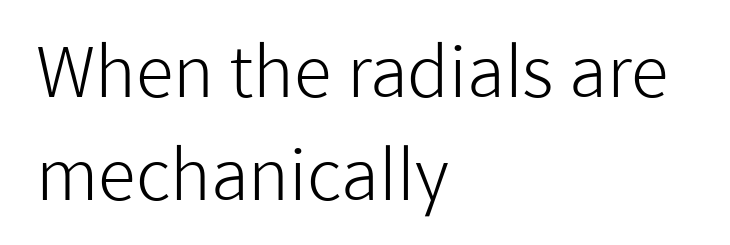
This is the regular roman posture of the typeface. Letters rest on an invisible, unmarked baseline. The horizontal fit of the characters is conventional and even. The passage shown is typed in a proportional face where columns would drift.
